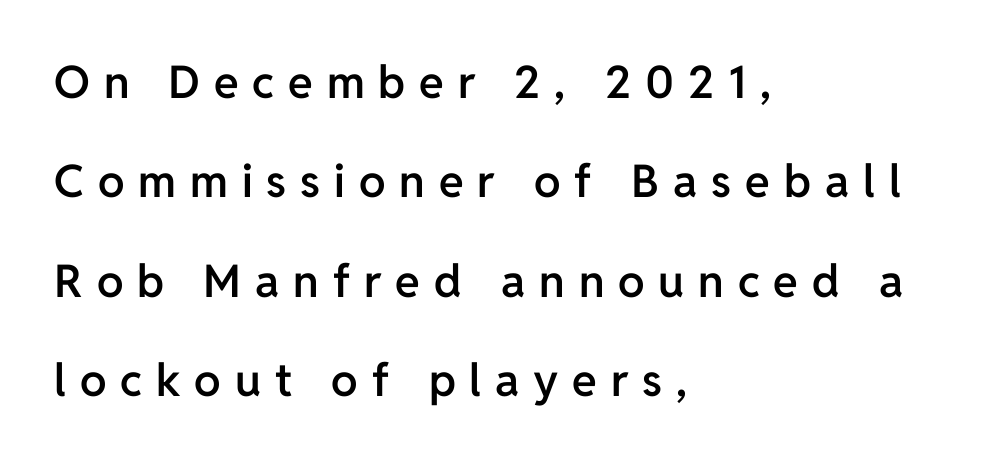
Q: Is the text bold? A: Semi-bold.
Q: Is the text italic (slanted)? A: No, it is upright.
Q: Is the typeface a serif or a sans-serif typeface? A: Sans-serif.
Q: Is the text underlined? A: No.
Q: How is the paragraph aligned? A: Left-aligned.
Q: Is the spacing between letters normal or unusually wide? A: Unusually wide.
Q: Is the spacing between lines tight, normal or loose? A: Loose.
Q: Width (condensed, normal, or wide)? A: Normal.
Q: Stroke contrast? A: Low.
Q: x-height? A: Medium.
Q: Monospaced? A: No.
